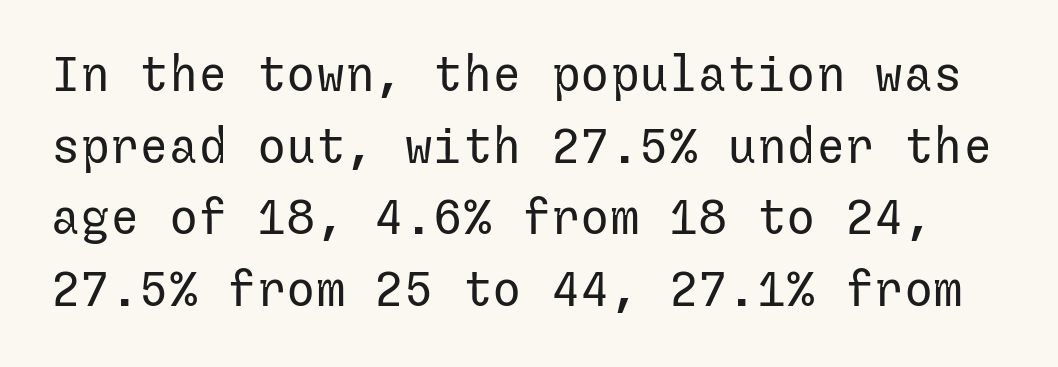
The font sits on the lighter half of the weight spectrum, regular included. Successive baselines arrive at the customary interval. Serif or sans? Sans — the stroke terminals are bare. Glyph-to-glyph distance matches everyday printed text.
